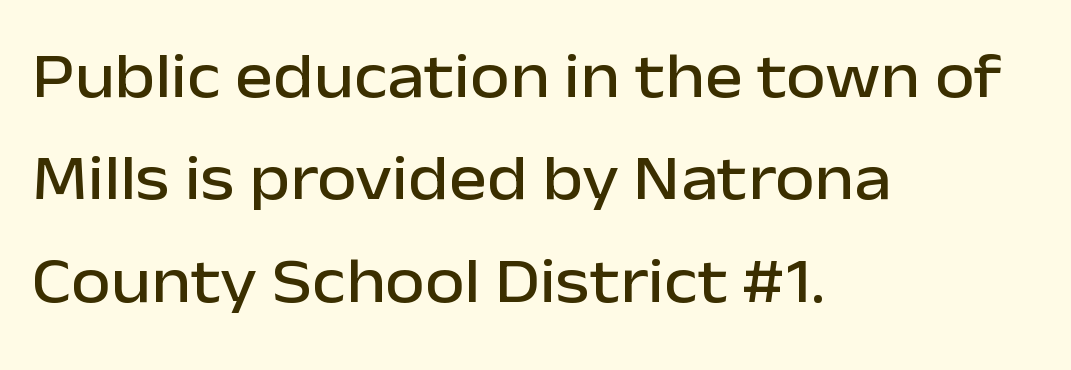
Are there feet on the stems? There aren't — it's a sans. Vertical spacing — default. Designer's note — italics off, roman on. How are the letters spaced? Ordinarily, with no added tracking.
